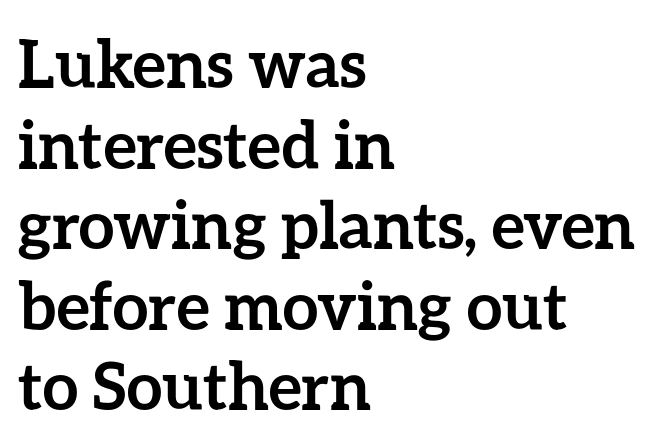
Line beginnings align vertically; line endings do not. The face used here is proportionally spaced, like ordinary book or web type. Underlining? Definitely not there. Every letter is thick-stroked: bold, no question.
